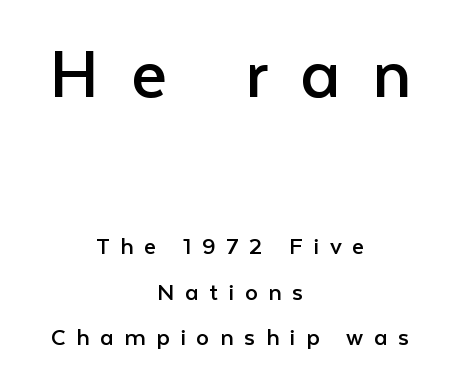
Q: Is the text bold? A: No.
Q: Is the text italic (slanted)? A: No, it is upright.
Q: Is the typeface a serif or a sans-serif typeface? A: Sans-serif.
Q: Is the text underlined? A: No.
Q: How is the paragraph aligned? A: Centered.
Q: Is the spacing between letters normal or unusually wide? A: Unusually wide.
Q: Which block of text is set in a larger size, the first (top) or the second (bottom)? A: The first (top) one.
Q: Width (condensed, normal, or wide)? A: Normal.
Q: Stroke contrast? A: Low.
Q: x-height? A: Medium.
Q: Monospaced? A: No.
